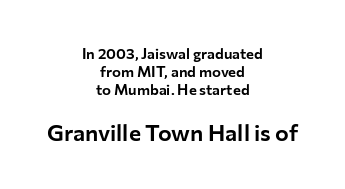
Layout note: lines centered. Which of the two is more prominent by size? The second, at the bottom. In terms of posture, this sample is upright. Default kerning and tracking; the words read as compact shapes. The gap between lines stays unmarked.
